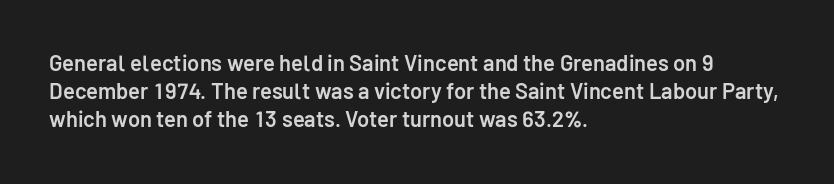
Quick note: underline off. Left-aligned paragraph, ragged on the right. Nope, not italic — everything's standing straight. The line texture is even and compact thanks to regular tracking. Successive baselines arrive at the customary interval. Firm but not heavy-handed strokes: this text is semibold.
